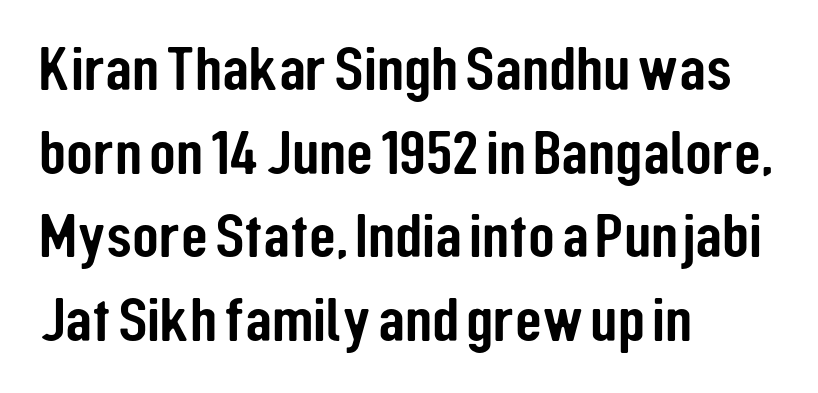
{"serif": "no", "italic": "no", "width": "condensed", "stroke_contrast": "low", "x_height": "medium", "monospaced": "no", "underline": "no", "align": "left", "line_spacing": "normal", "line_spacing_ratio": 1.35, "letter_spacing": "normal", "letter_spacing_em": 0.0, "glyph_px": 62}
